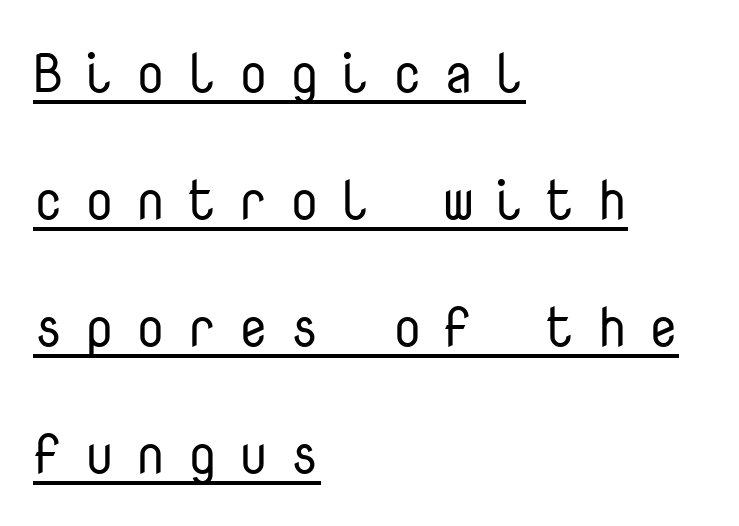
{"serif": "no", "italic": "no", "bold": "no", "weight": "regular", "width": "normal", "stroke_contrast": "low", "x_height": "medium", "monospaced": "yes", "underline": "yes", "align": "left", "line_spacing": "loose", "line_spacing_ratio": 2.31, "letter_spacing": "wide", "letter_spacing_em": 0.37, "glyph_px": 55}
